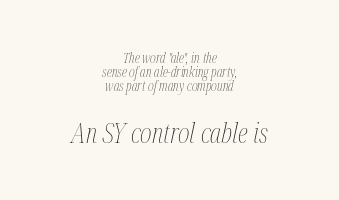
The image shows 28 px thin, condensed type, italic (leaning right); set centered, tight line spacing (1.01x), normal letter spacing, not underlined; the second (bottom) block is 2.0x larger; medium stroke contrast and a medium x-height.
